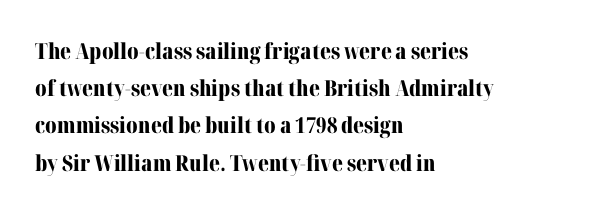
{"italic": "no", "bold": "yes", "underline": "no", "align": "left", "line_spacing": "normal", "line_spacing_ratio": 1.69, "letter_spacing": "normal", "letter_spacing_em": 0.0, "glyph_px": 22}
